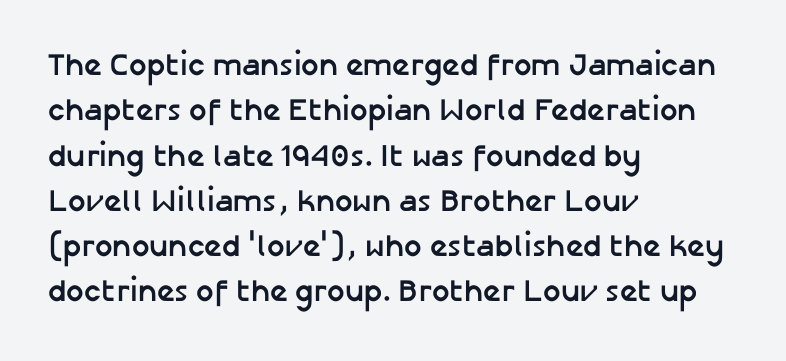
Q: Is the text bold? A: Yes.
Q: Is the text italic (slanted)? A: No, it is upright.
Q: Is the typeface a serif or a sans-serif typeface? A: Sans-serif.
Q: Is the text underlined? A: No.
Q: How is the paragraph aligned? A: Left-aligned.
Q: Is the spacing between letters normal or unusually wide? A: Normal.
Q: Is the spacing between lines tight, normal or loose? A: Normal.
Q: Width (condensed, normal, or wide)? A: Normal.
Q: Stroke contrast? A: Low.
Q: x-height? A: Medium.
Q: Monospaced? A: No.
